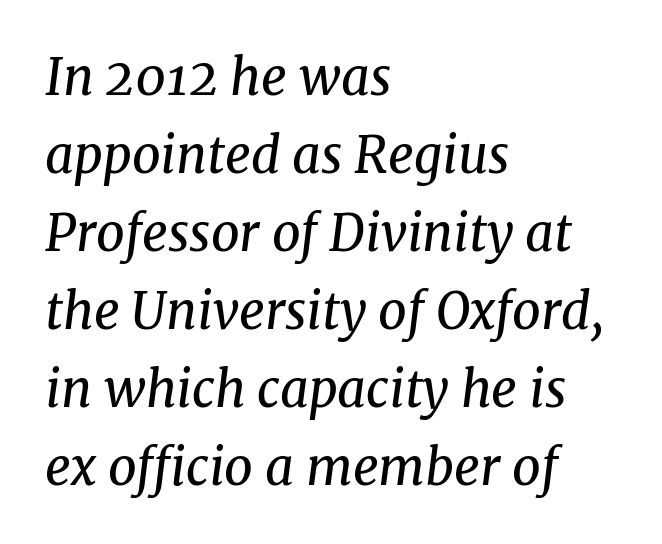
Summary of weight: not heavy and not bold. Slant detected: the letters are inclined. Clear beneath every line of the passage. A typesetter would label this face a serif.
